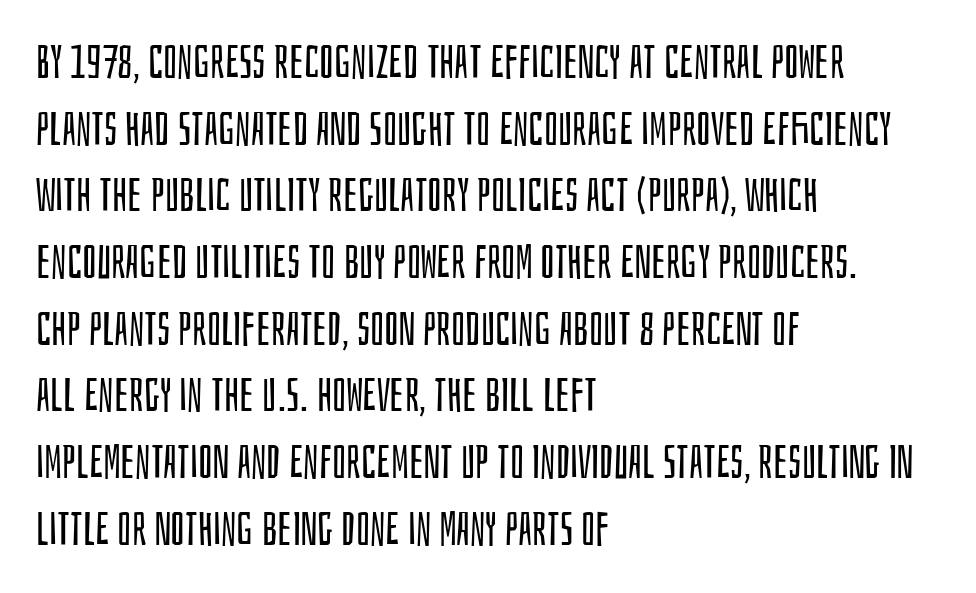
The image shows 46 px regular-weight, condensed sans-serif type, upright; set left-aligned, normal line spacing (1.45x), normal letter spacing, not underlined; low stroke contrast and a large x-height.
